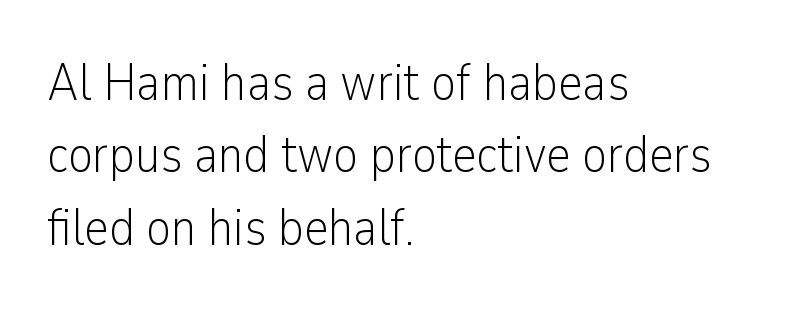
Q: Is the text bold? A: No.
Q: Is the text italic (slanted)? A: No, it is upright.
Q: Is the typeface a serif or a sans-serif typeface? A: Sans-serif.
Q: Is the text underlined? A: No.
Q: How is the paragraph aligned? A: Left-aligned.
Q: Is the spacing between letters normal or unusually wide? A: Normal.
Q: Is the spacing between lines tight, normal or loose? A: Normal.
Q: Width (condensed, normal, or wide)? A: Condensed.
Q: Stroke contrast? A: Low.
Q: x-height? A: Medium.
Q: Monospaced? A: No.
